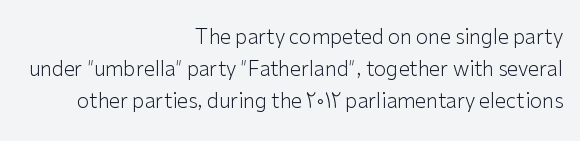
Q: Is the text bold? A: No.
Q: Is the text italic (slanted)? A: No, it is upright.
Q: Is the text underlined? A: No.
Q: How is the paragraph aligned? A: Right-aligned.
Q: Is the spacing between letters normal or unusually wide? A: Normal.
Q: Is the spacing between lines tight, normal or loose? A: Normal.
